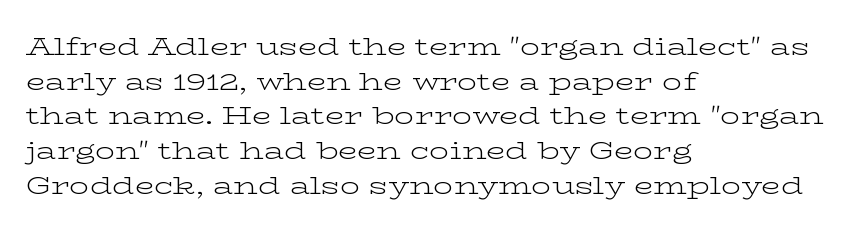
The image shows 25 px text type, upright; set left-aligned, normal line spacing (1.39x), normal letter spacing, not underlined.
